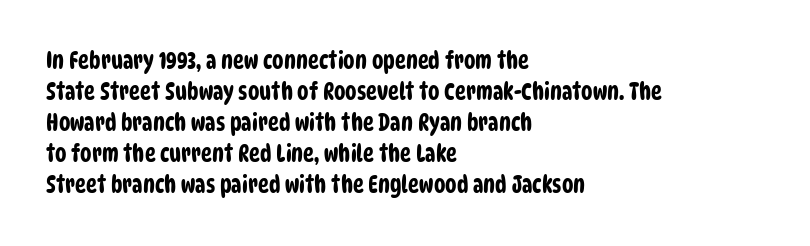
The image shows 23 px text type; set left-aligned, normal line spacing (1.35x), normal letter spacing, not underlined.
